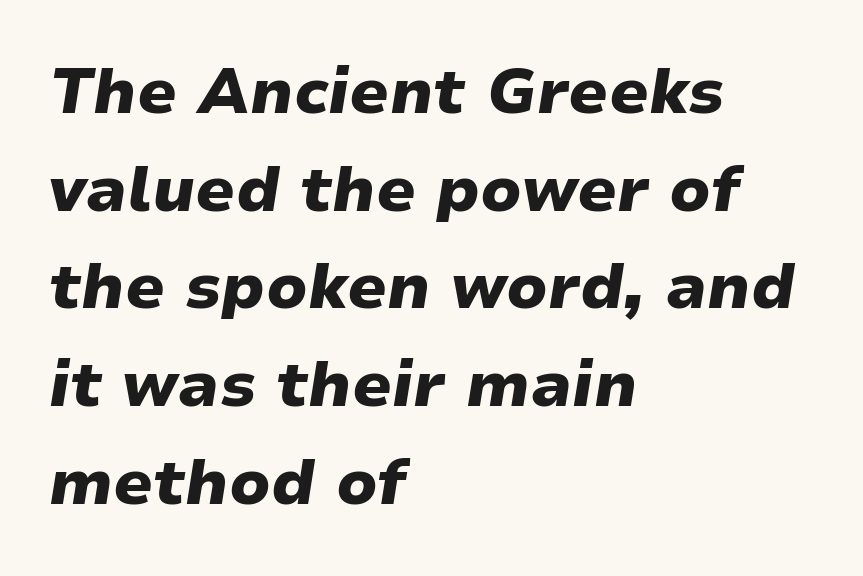
Rule under the text: the space is simply empty. The rendering uses a moderate line-height, typical for paragraphs. The compositor pushed each line to the left boundary. The typesetting leans heavy: a genuine bold.
